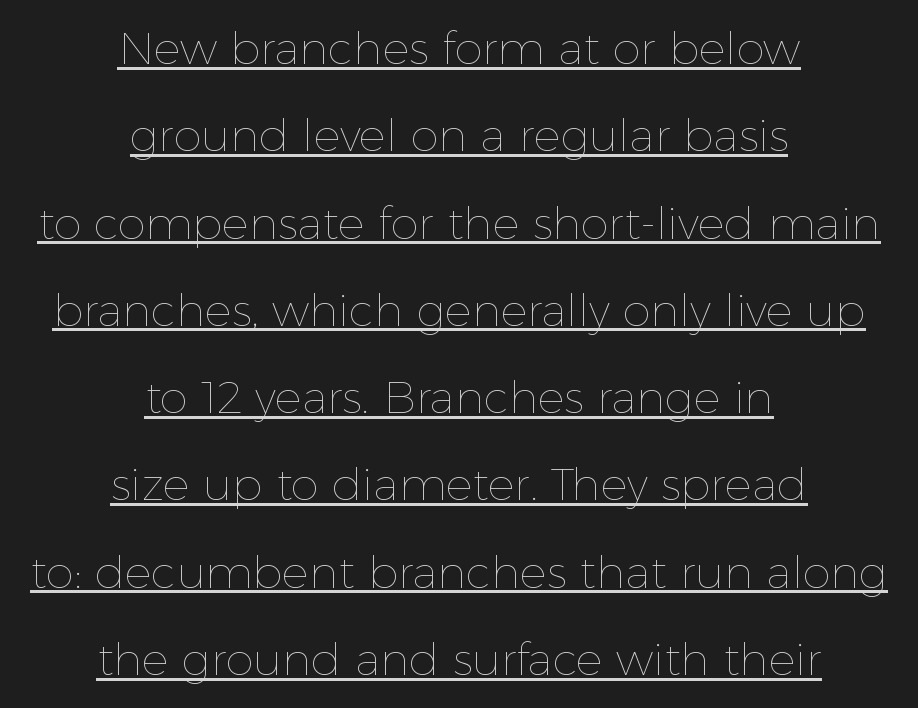
Think of a printed novel: that variable character pitch is what you see here. Compared with a flush-left layout, this one balances lines on the center instead. In designer terms, the underline attribute is active on this setting. Airy leading.
